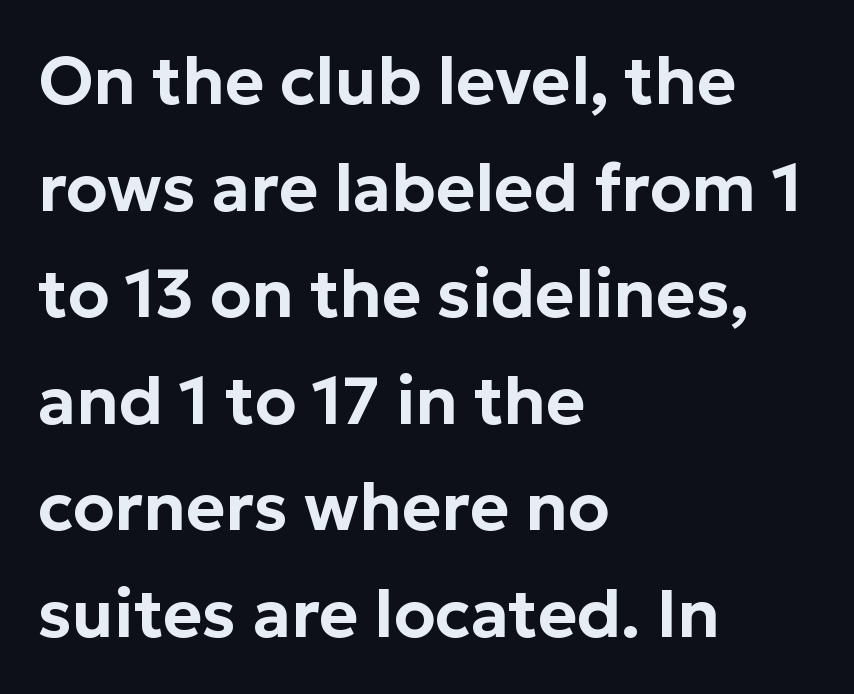
{"serif": "no", "italic": "no", "width": "normal", "stroke_contrast": "low", "x_height": "medium", "monospaced": "no", "underline": "no", "align": "left", "line_spacing": "normal", "line_spacing_ratio": 1.59, "letter_spacing": "normal", "letter_spacing_em": 0.0, "glyph_px": 67}
